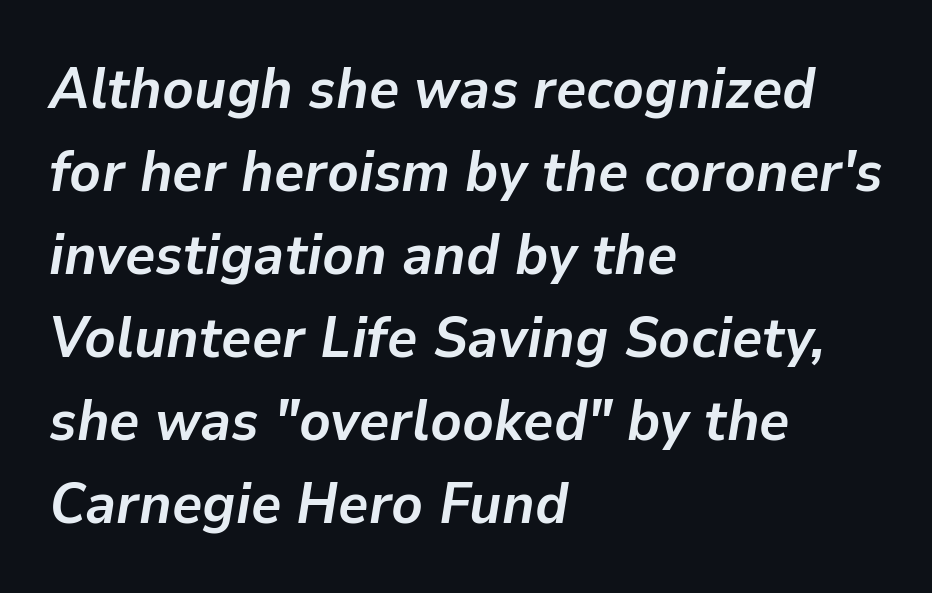
Students, this is bold: see how much ink each stroke carries. The letters advance in unequal steps, a hallmark of proportional type. The whole block is typeset with a tilt. The rows are spaced the way most documents space them. Short and long lines alike share a common starting point at left.
